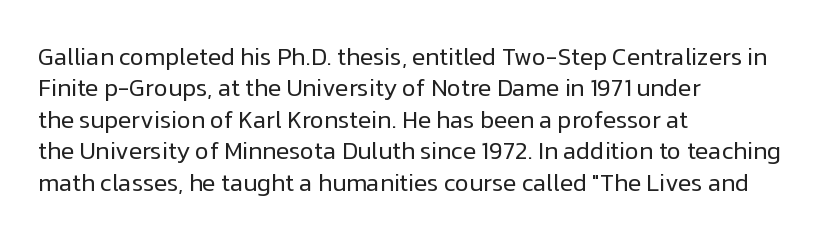
{"italic": "no", "bold": "no", "underline": "no", "align": "left", "line_spacing": "normal", "line_spacing_ratio": 1.31, "letter_spacing": "normal", "letter_spacing_em": 0.0, "glyph_px": 24}
